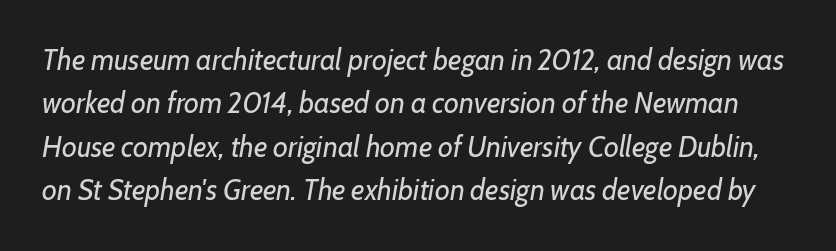
{"italic": "yes", "lean": "right", "slant_degrees": 7, "bold": "no", "weight": "regular", "width": "normal", "stroke_contrast": "low", "x_height": "medium", "monospaced": "no", "underline": "no", "line_spacing": "normal", "line_spacing_ratio": 1.5, "letter_spacing": "normal", "letter_spacing_em": 0.0, "glyph_px": 29}
